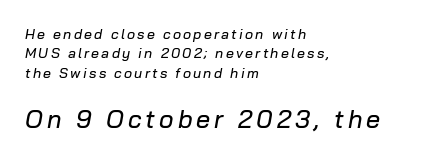
The image shows 25 px text type, italic (leaning right); set left-aligned, normal line spacing (1.38x), not underlined; the second (bottom) block is 1.79x larger.
